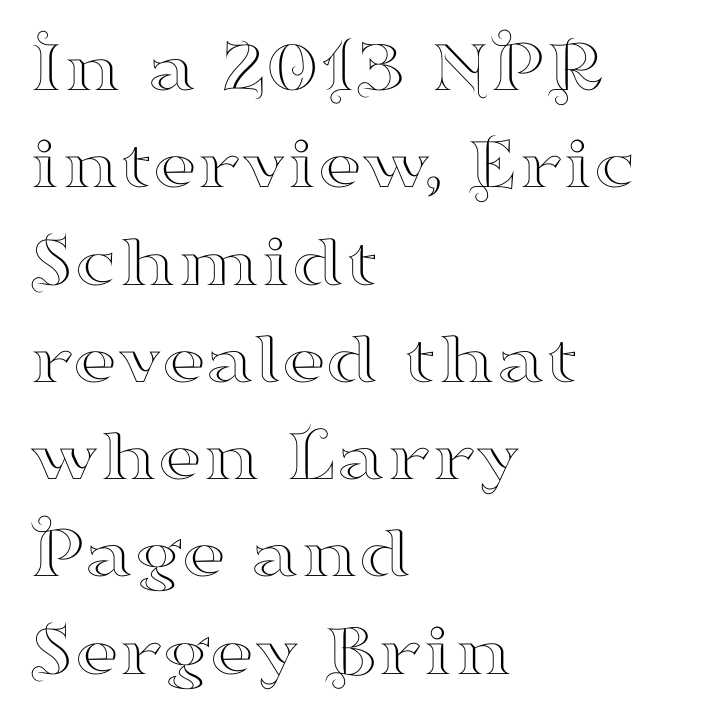
Check where the strokes stop: tiny serifs finish them off. Designer's note — italics off, roman on. The string is rendered with underlining switched off. This sample has the flowing, uneven cadence of proportional lettering. The lines sit at an ordinary, default distance from one another.
